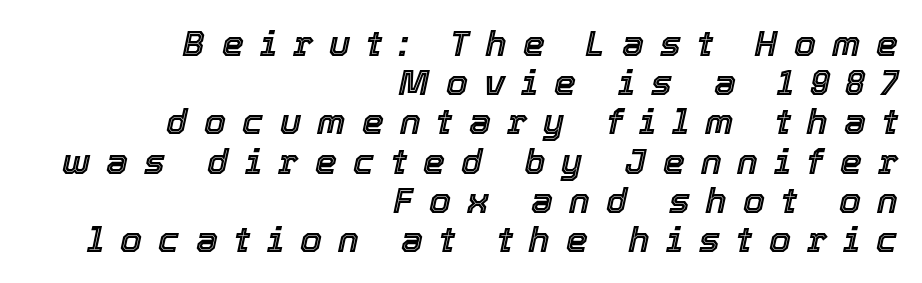
The passage shown stacks its lines with hardly any gap. Each line ends at the same right margin while the left side varies. Looking at the ascenders, they clearly lean. Looks like regular typesetting: each glyph gets only the width it needs. Honestly, the letter spacing is so wide it's the main thing you notice. The string is rendered with underlining switched off.
